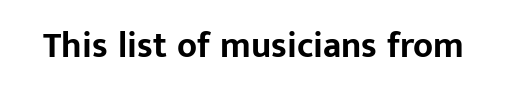
This sample uses plain, unmodified letter spacing. Examine the stroke ends and you'll find no serifs. Spacing verdict: proportional, widths tailored to each character. The specimen reads as upright at a glance.
